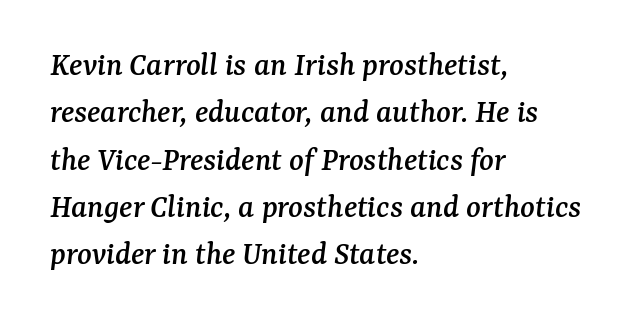
The image shows 34 px serif type, italic (leaning right); set left-aligned, normal line spacing (1.39x), normal letter spacing, not underlined; medium stroke contrast and a medium x-height.
